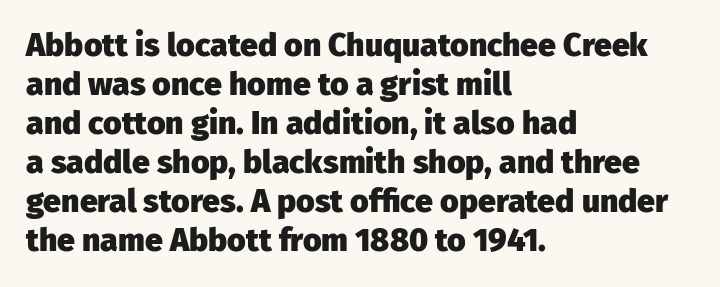
Here the designer chose a conventional face with non-uniform glyph widths. Tall strokes in this sample are plumb rather than angled. Underline: absent. Each letter's strokes conclude bluntly, with no projecting serifs. The horizontal fit of the characters is conventional and even. Set as a true bold cut, around the 700 mark.
